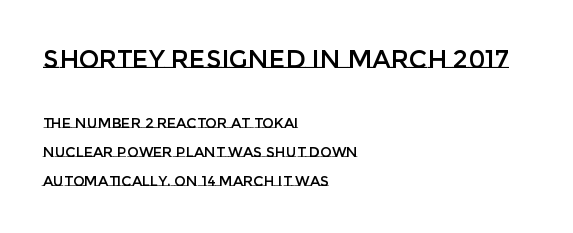
Q: Is the text italic (slanted)? A: No, it is upright.
Q: Is the text underlined? A: No.
Q: How is the paragraph aligned? A: Left-aligned.
Q: Is the spacing between letters normal or unusually wide? A: Normal.
Q: Is the spacing between lines tight, normal or loose? A: Loose.
Q: Which block of text is set in a larger size, the first (top) or the second (bottom)? A: The first (top) one.
